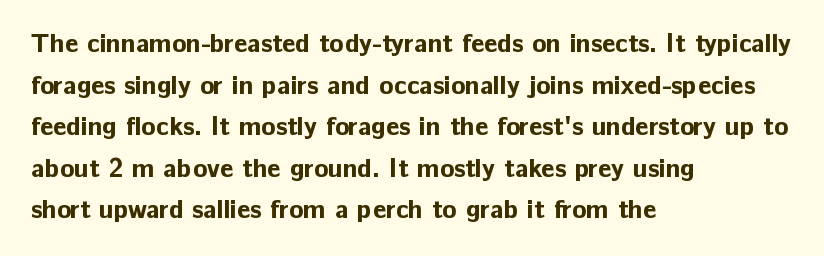
Q: Is the text bold? A: Yes.
Q: Is the text italic (slanted)? A: No, it is upright.
Q: Is the text underlined? A: No.
Q: How is the paragraph aligned? A: Left-aligned.
Q: Is the spacing between letters normal or unusually wide? A: Normal.
Q: Is the spacing between lines tight, normal or loose? A: Normal.
